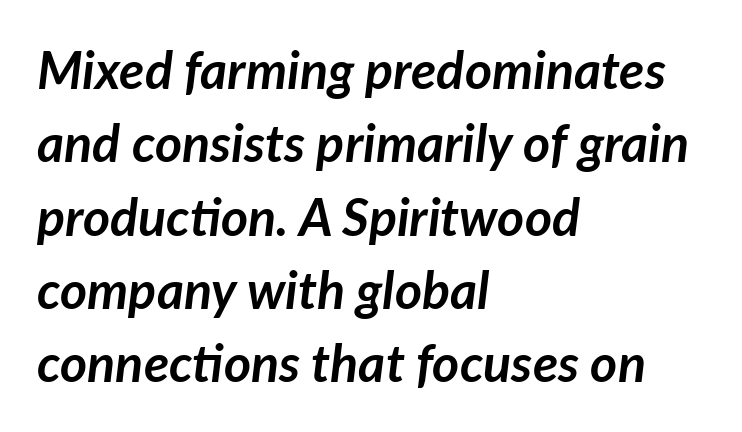
Q: Is the text bold? A: Yes.
Q: Is the text italic (slanted)? A: Yes, it leans right by about 7 degrees.
Q: Is the text underlined? A: No.
Q: How is the paragraph aligned? A: Left-aligned.
Q: Is the spacing between letters normal or unusually wide? A: Normal.
Q: Is the spacing between lines tight, normal or loose? A: Normal.
Q: Width (condensed, normal, or wide)? A: Normal.
Q: Stroke contrast? A: Low.
Q: x-height? A: Medium.
Q: Monospaced? A: No.
